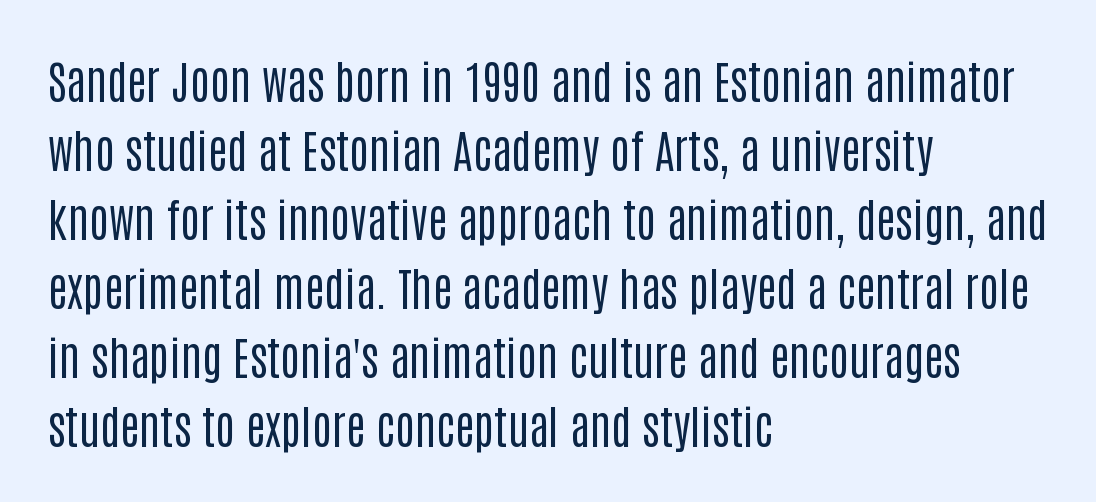
Vertical stems look standard width or narrower in stroke. Caption: standard tracking, unaltered. Line starts are locked; line ends wander. Note: no serifs on the glyphs. Nope, not italic — everything's standing straight.
